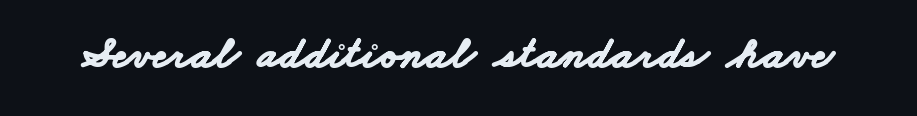
{"serif": "no", "bold": "yes", "weight": "bold", "width": "wide", "stroke_contrast": "low", "x_height": "small", "monospaced": "no", "underline": "no", "letter_spacing": "normal", "letter_spacing_em": 0.0, "glyph_px": 45}
